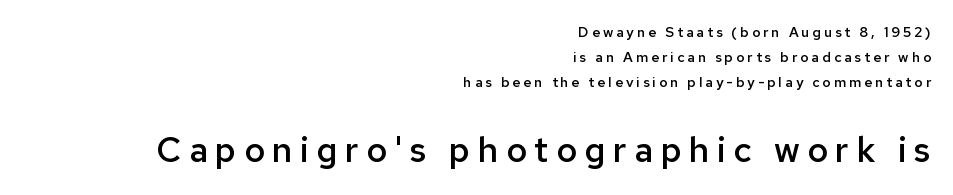
Q: Is the text bold? A: Semi-bold.
Q: Is the text italic (slanted)? A: No, it is upright.
Q: Is the typeface a serif or a sans-serif typeface? A: Sans-serif.
Q: Is the text underlined? A: No.
Q: How is the paragraph aligned? A: Right-aligned.
Q: Is the spacing between letters normal or unusually wide? A: Unusually wide.
Q: Which block of text is set in a larger size, the first (top) or the second (bottom)? A: The second (bottom) one.
Q: Width (condensed, normal, or wide)? A: Normal.
Q: Stroke contrast? A: Low.
Q: x-height? A: Medium.
Q: Monospaced? A: No.
